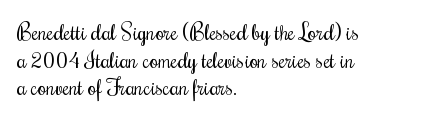
The typeface has the unassuming heft of standard copy or less. A clean baseline with only descenders dipping below it. Default kerning and tracking; the words read as compact shapes.
